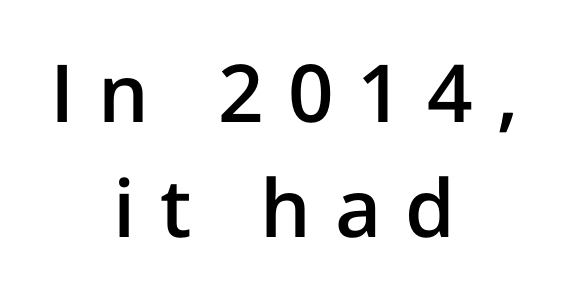
The image shows 80 px semibold sans-serif type, upright; set centered, normal line spacing (1.44x), unusually wide letter spacing (+0.3 em), not underlined; low stroke contrast and a medium x-height.
